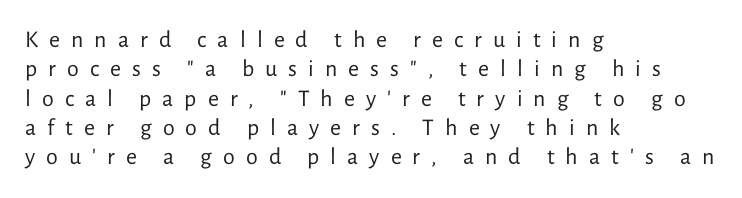
Q: Is the text bold? A: No.
Q: Is the text italic (slanted)? A: No, it is upright.
Q: Is the text underlined? A: No.
Q: How is the paragraph aligned? A: Left-aligned.
Q: Is the spacing between letters normal or unusually wide? A: Unusually wide.
